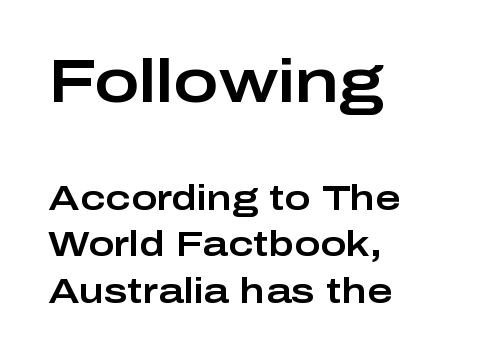
{"serif": "no", "italic": "no", "width": "wide", "stroke_contrast": "low", "x_height": "medium", "monospaced": "no", "underline": "no", "align": "left", "line_spacing": "normal", "line_spacing_ratio": 1.34, "letter_spacing": "normal", "letter_spacing_em": 0.0, "larger_block": "first", "size_ratio": 1.74, "glyph_px": 61}
